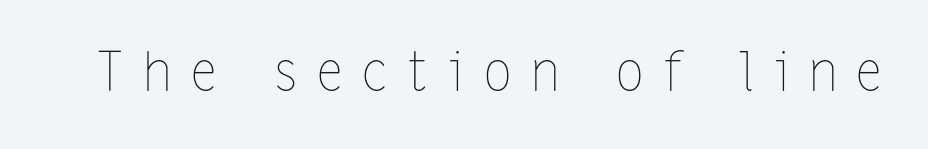
Ink coverage per letter is moderate at most. In terms of posture, this sample is upright. Only glyphs here, with clear space below each row. Varying glyph widths throughout — classic text-font behaviour. What stands out about the letter spacing? Its width — letters are far apart.
